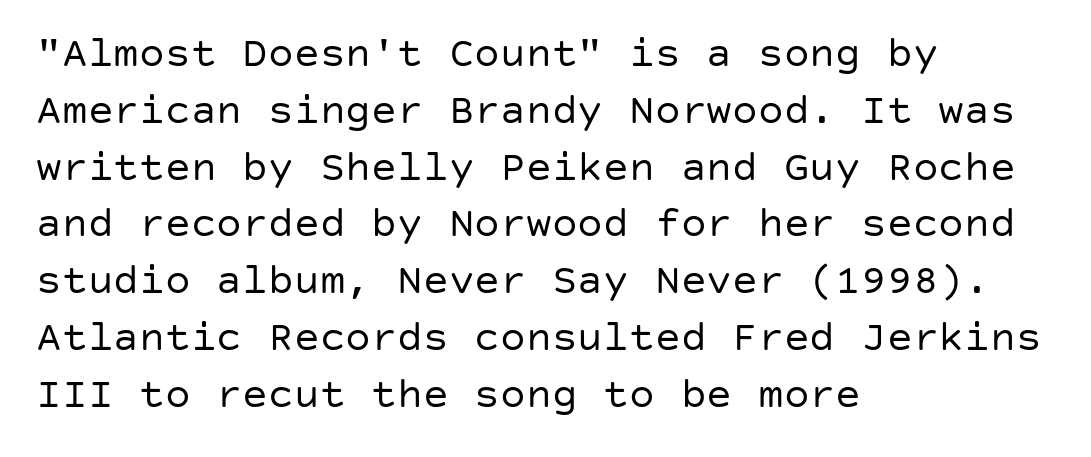
{"serif": "no", "italic": "no", "bold": "no", "weight": "regular", "width": "normal", "stroke_contrast": "low", "x_height": "large", "underline": "no", "align": "left", "line_spacing": "normal", "line_spacing_ratio": 1.32, "letter_spacing": "normal", "letter_spacing_em": 0.0, "glyph_px": 43}
